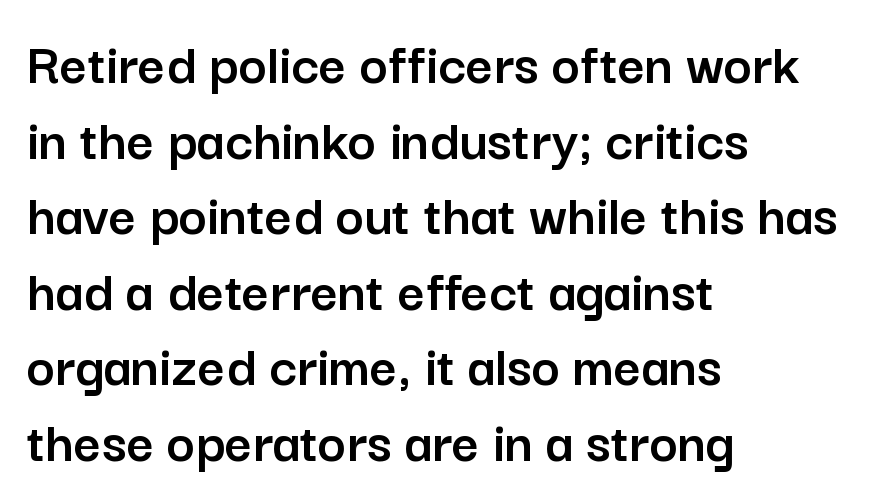
Lines of text with bare space underneath. Spacing between characters is what you'd get straight out of the box. Evenly set lines give the paragraph a standard silhouette. Character widths vary here, with narrow letters taking less room than wide ones. The glyphs in this specimen are sans serif.
